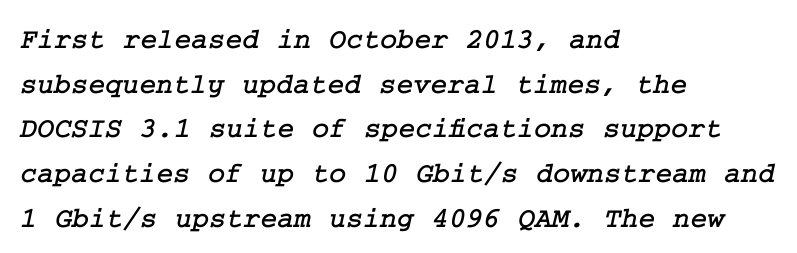
Q: Is the typeface a serif or a sans-serif typeface? A: Serif.
Q: Is the text underlined? A: No.
Q: How is the paragraph aligned? A: Left-aligned.
Q: Is the spacing between letters normal or unusually wide? A: Normal.
Q: Is the spacing between lines tight, normal or loose? A: Normal.
Q: Width (condensed, normal, or wide)? A: Normal.
Q: Stroke contrast? A: Low.
Q: x-height? A: Medium.
